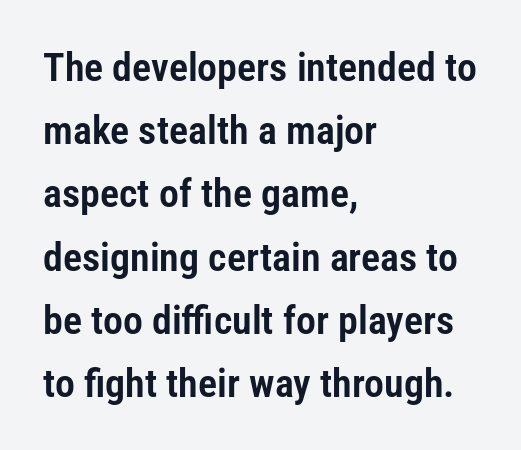
Q: Is the text italic (slanted)? A: No, it is upright.
Q: Is the typeface a serif or a sans-serif typeface? A: Sans-serif.
Q: Is the text underlined? A: No.
Q: How is the paragraph aligned? A: Left-aligned.
Q: Is the spacing between letters normal or unusually wide? A: Normal.
Q: Is the spacing between lines tight, normal or loose? A: Normal.
Q: Width (condensed, normal, or wide)? A: Condensed.
Q: Stroke contrast? A: Low.
Q: x-height? A: Medium.
Q: Monospaced? A: No.
